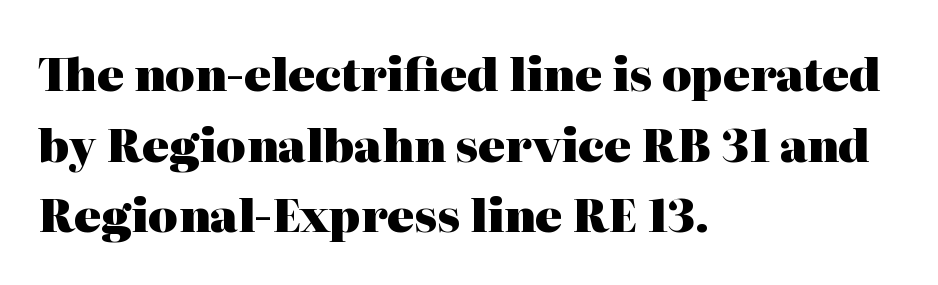
The image shows 45 px heavy serif type, upright; set left-aligned, normal line spacing (1.57x), normal letter spacing, not underlined; high stroke contrast and a medium x-height.
